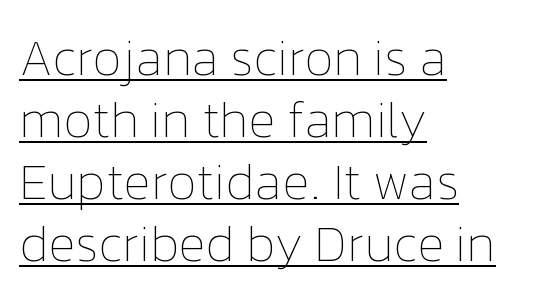
The weight tops out at a normal text grade. Spacing verdict: proportional, widths tailored to each character. Caption: standard tracking, unaltered. Alignment: flush left.
